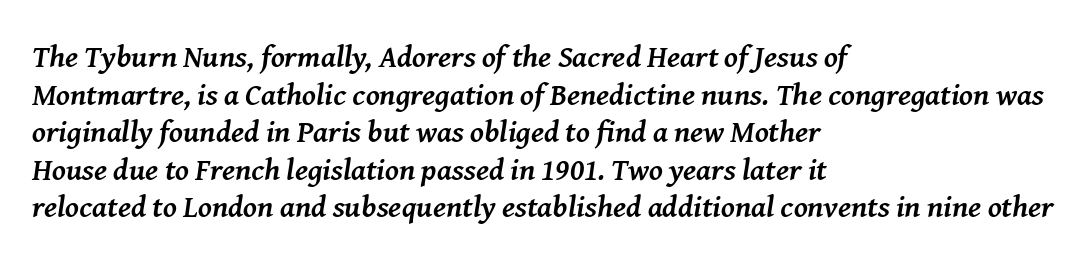
The image shows 31 px semibold serif type, italic (leaning right); set left-aligned, line spacing 1.21x, normal letter spacing, not underlined; medium stroke contrast and a medium x-height.
